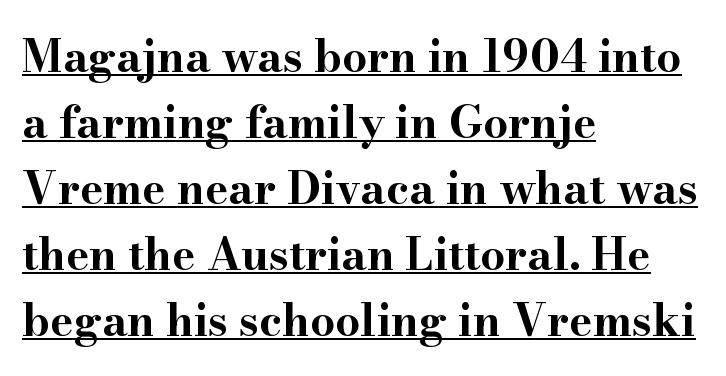
{"serif": "yes", "italic": "no", "bold": "yes", "weight": "bold", "width": "wide", "stroke_contrast": "high", "x_height": "small", "monospaced": "no", "underline": "yes", "align": "left", "line_spacing": "normal", "line_spacing_ratio": 1.5, "letter_spacing": "normal", "letter_spacing_em": 0.0, "glyph_px": 44}
